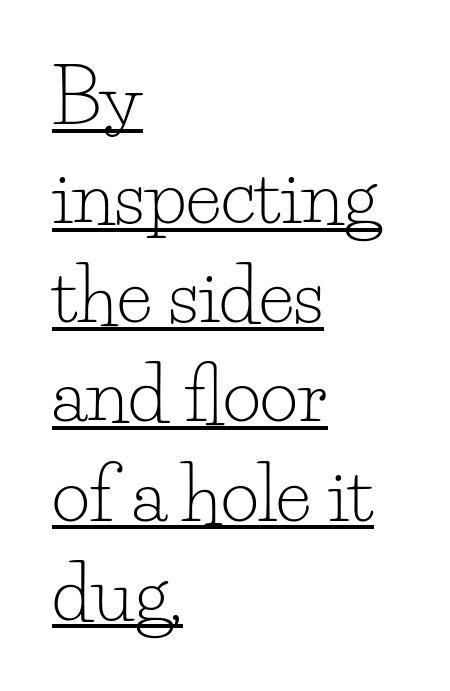
There is no visible air inserted between adjacent glyphs. Interline gaps are of average width in this sample. Unlike a clean sans, this face finishes its strokes with serifs. Quick note: not italic, upright.
